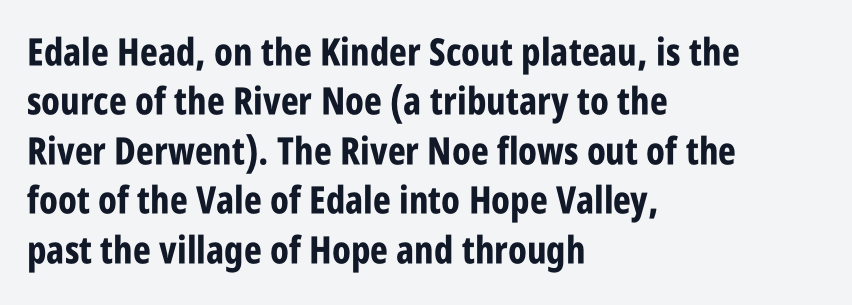
If you drew a line through each stem, it would be perfectly vertical. The characters look thick and weighty, a clear bold. Quick note: interline space is typical. The rendering keeps characters at their native spacing. The glyphs are unaccompanied by any horizontal stroke below them. Notice how the passage keeps a crisp vertical edge on the left only.
